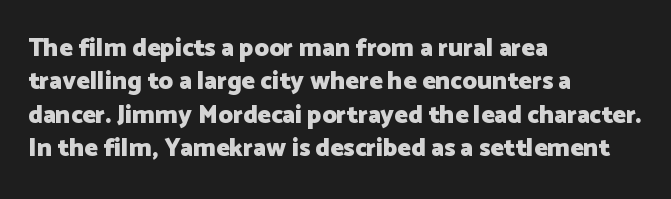
The image shows 25 px bold type, upright; set left-aligned, normal line spacing (1.34x), normal letter spacing, not underlined.
